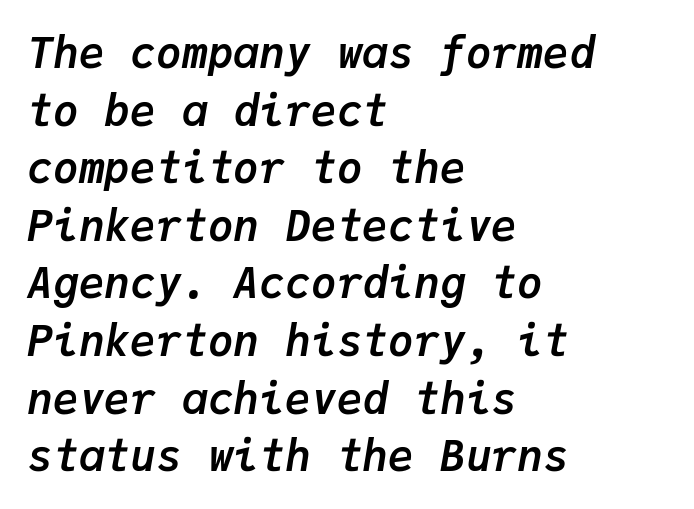
Is this a fixed-width face? Yes — each glyph sits in an identical cell. The characters look thick and weighty, a clear bold. Notice how the stems are inclined rather than vertical — that's the hallmark of italics. Clear beneath every line of the passage.
